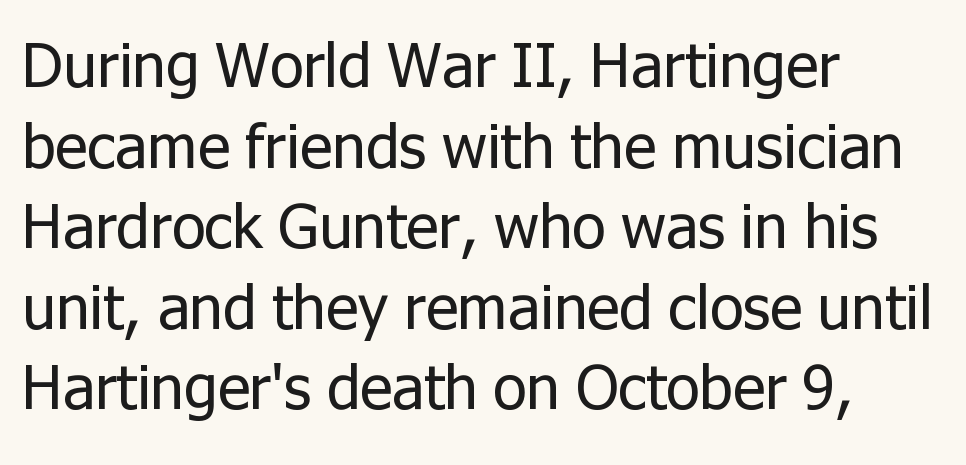
{"serif": "no", "italic": "no", "bold": "no", "weight": "regular", "width": "normal", "stroke_contrast": "low", "x_height": "medium", "monospaced": "no", "underline": "no", "align": "left", "line_spacing": "normal", "line_spacing_ratio": 1.3, "letter_spacing": "normal", "letter_spacing_em": 0.0, "glyph_px": 62}
